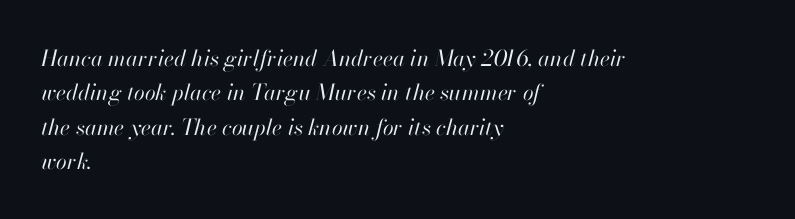
The strokes carry an ordinary text weight at most. The compositor pushed each line to the left boundary. Each new line begins a customary step beneath the previous one. Quick note: italic. The line texture is even and compact thanks to regular tracking. The specimen omits any rule beneath the text block's lines.
